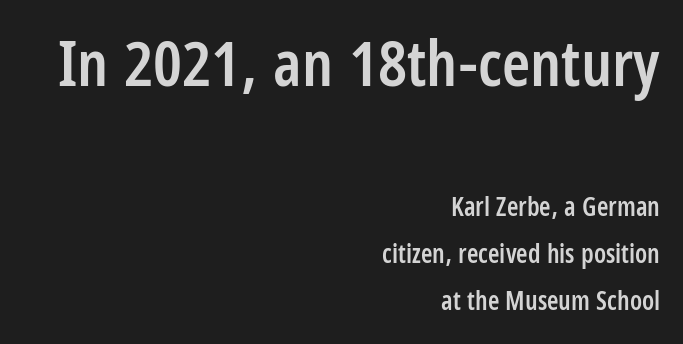
The image shows 64 px semibold, condensed sans-serif type, upright; set right-aligned, line spacing 1.81x, normal letter spacing, not underlined; the first (top) block is 2.46x larger; low stroke contrast and a large x-height.
